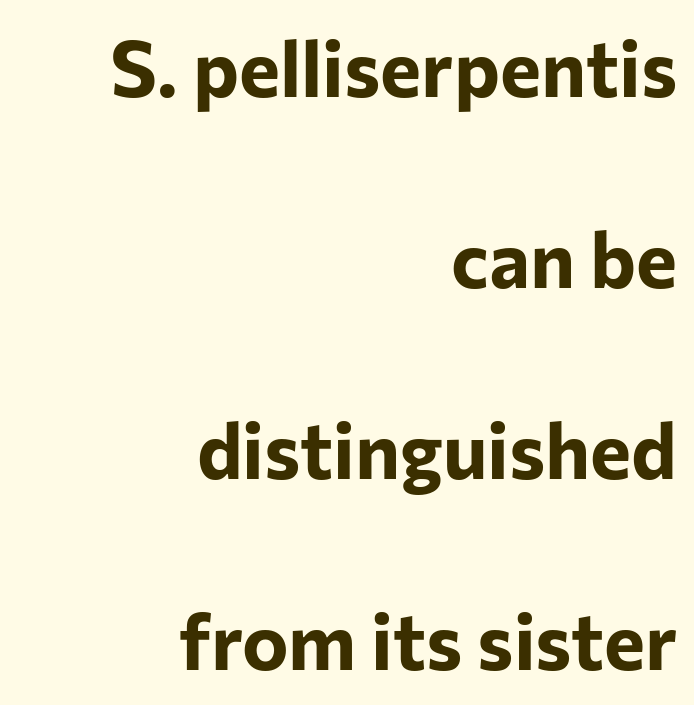
Q: Is the text bold? A: Yes.
Q: Is the text italic (slanted)? A: No, it is upright.
Q: Is the typeface a serif or a sans-serif typeface? A: Sans-serif.
Q: Is the text underlined? A: No.
Q: How is the paragraph aligned? A: Right-aligned.
Q: Is the spacing between letters normal or unusually wide? A: Normal.
Q: Is the spacing between lines tight, normal or loose? A: Loose.
Q: Width (condensed, normal, or wide)? A: Normal.
Q: Stroke contrast? A: Low.
Q: x-height? A: Medium.
Q: Monospaced? A: No.
